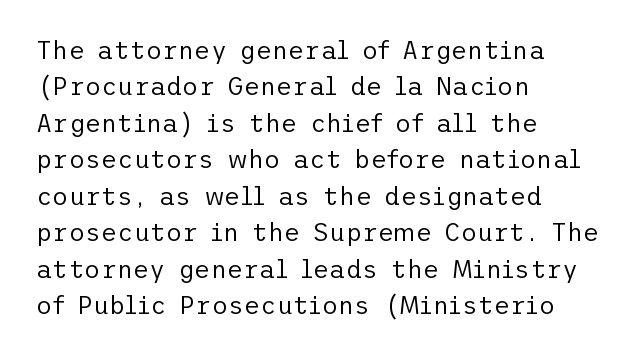
In terms of posture, this sample is upright. The passage shown has conventional tracking throughout. The zone under the glyphs is completely vacant. The lines are quadded left. These glyphs show unthickened strokes, regular width or finer. Rows of type keep a routine distance in the vertical direction.
